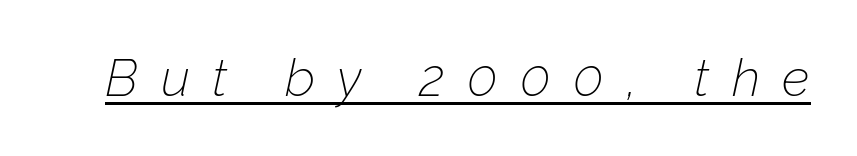
Q: Is the text bold? A: No.
Q: Is the text italic (slanted)? A: Yes, it leans right by about 12 degrees.
Q: Is the text underlined? A: Yes.
Q: Is the spacing between letters normal or unusually wide? A: Unusually wide.
Q: Width (condensed, normal, or wide)? A: Normal.
Q: Stroke contrast? A: Low.
Q: x-height? A: Medium.
Q: Monospaced? A: No.
